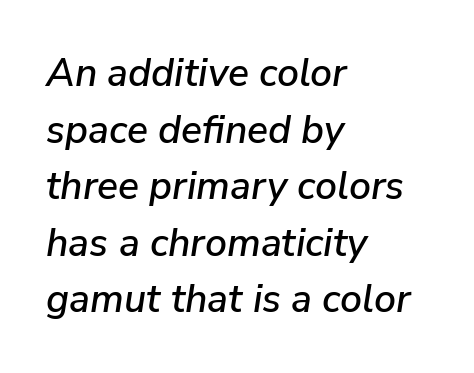
{"italic": "yes", "lean": "right", "slant_degrees": 9, "width": "normal", "stroke_contrast": "low", "x_height": "medium", "monospaced": "no", "underline": "no", "align": "left", "line_spacing": "normal", "line_spacing_ratio": 1.45, "letter_spacing": "normal", "letter_spacing_em": 0.0, "glyph_px": 39}
